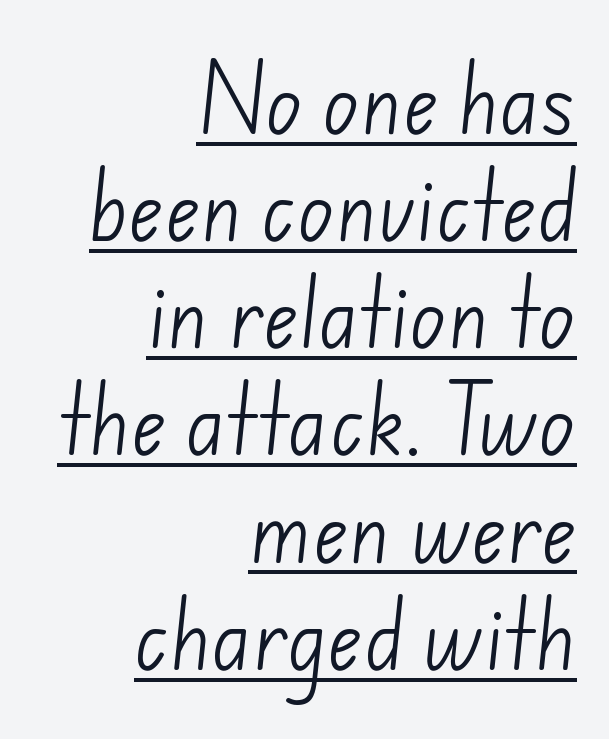
Do the characters align in a grid? No, the font is proportional. Nothing heavy about these letters — not bold at all. The sample's only ornament is a line tracing under the words. Notice how the passage keeps a crisp vertical edge on the right only. The horizontal fit of the characters is conventional and even.
